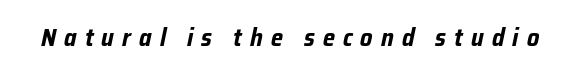
The image shows 25 px bold type, italic (leaning right); set unusually wide letter spacing (+0.32 em), not underlined.
